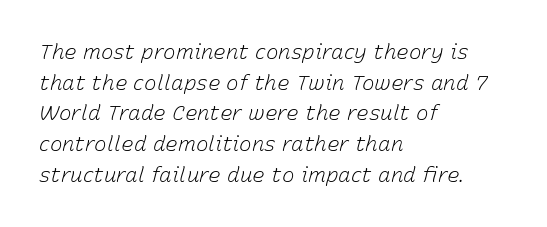
{"italic": "yes", "lean": "right", "slant_degrees": 15, "bold": "no", "underline": "no", "align": "left", "line_spacing": "normal", "line_spacing_ratio": 1.46, "letter_spacing": "normal", "letter_spacing_em": 0.0, "glyph_px": 21}
